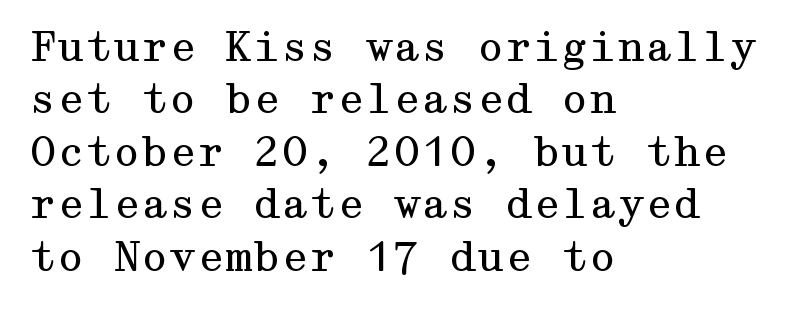
The image shows 40 px regular-weight, wide serif type, upright; set left-aligned, normal line spacing (1.31x), normal letter spacing, not underlined; medium stroke contrast and a medium x-height.
